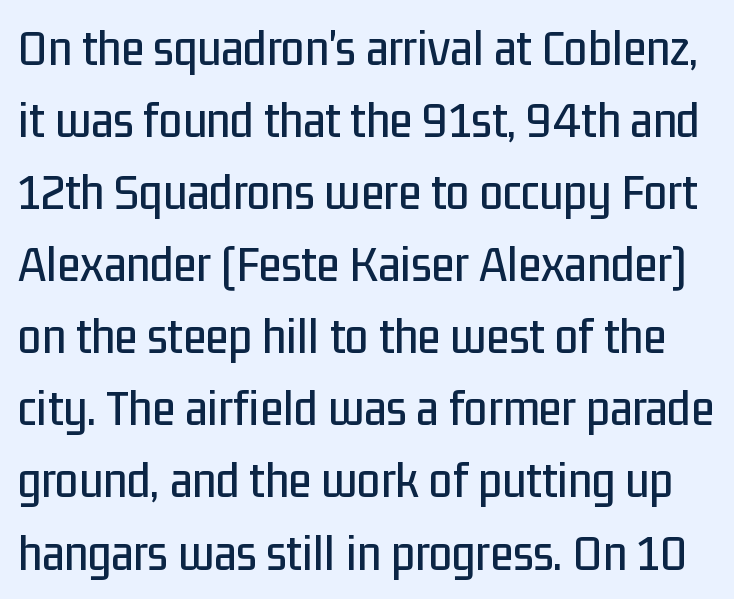
The image shows 53 px condensed sans-serif type, upright; set normal line spacing (1.36x), normal letter spacing, not underlined; low stroke contrast and a medium x-height.
